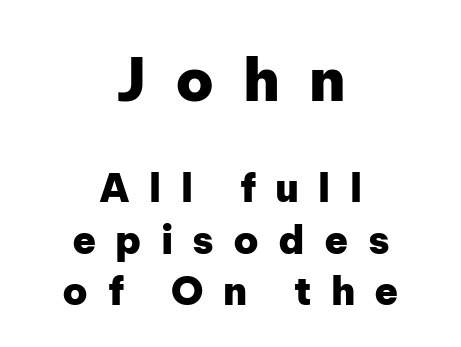
{"serif": "no", "italic": "no", "bold": "yes", "weight": "heavy", "width": "normal", "stroke_contrast": "low", "x_height": "medium", "monospaced": "no", "underline": "no", "align": "center", "line_spacing": "normal", "line_spacing_ratio": 1.32, "letter_spacing": "wide", "letter_spacing_em": 0.49, "larger_block": "first", "size_ratio": 1.51, "glyph_px": 59}
